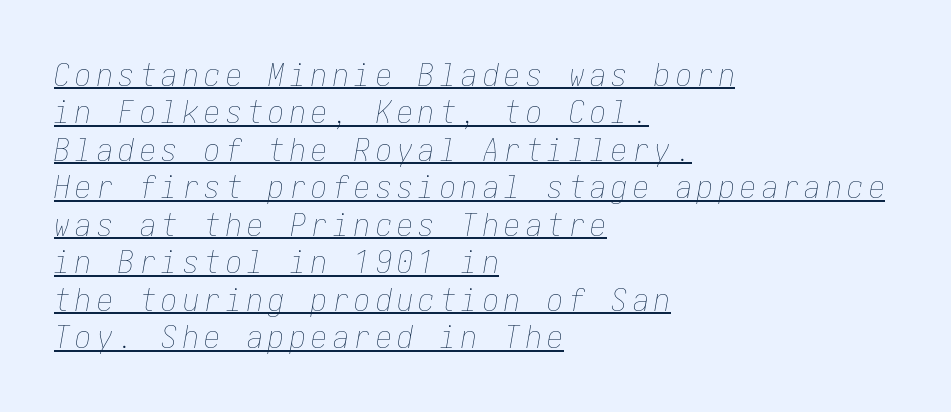
The image shows 32 px thin, condensed type, italic (leaning right); set left-aligned, line spacing 1.17x, underlined; low stroke contrast and a medium x-height.
